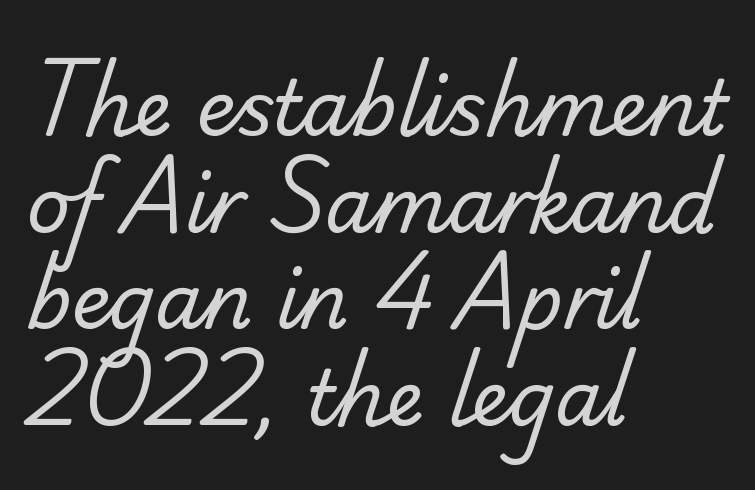
Successive baselines arrive at the customary interval. Unmarked baselines from the first word to the last. Are there feet on the stems? There aren't — it's a sans. You could not count columns in this text — the font is proportionally spaced.
